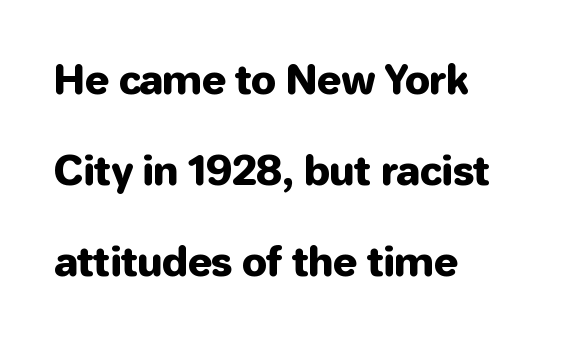
You could call the tracking neutral — neither tight nor loose. These lines were composed using upright roman letters. Honestly, the rows look like they've been pulled way apart. Just letters on the line, the space beneath them empty. Do the characters align in a grid? No, the font is proportional. Regarding serifs, this sample does without them.
